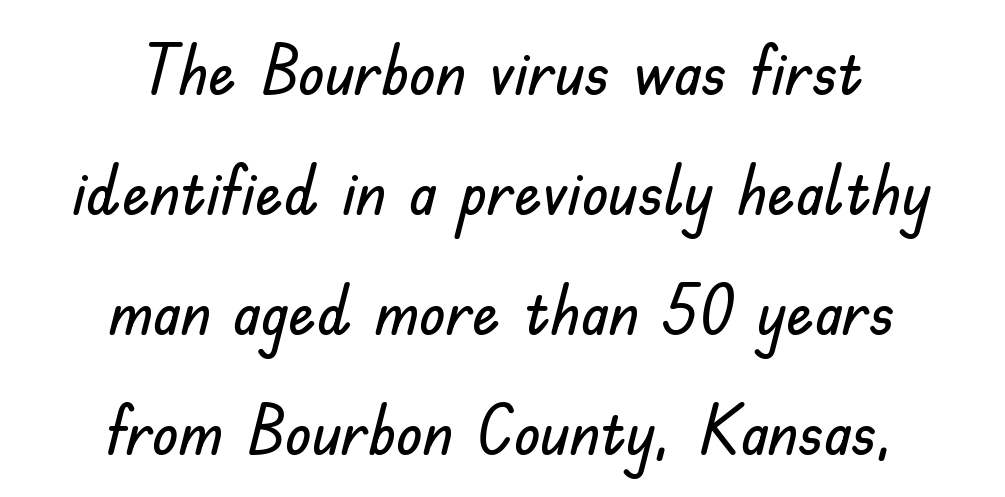
Q: Is the text italic (slanted)? A: Yes.
Q: Is the typeface a serif or a sans-serif typeface? A: Sans-serif.
Q: Is the text underlined? A: No.
Q: How is the paragraph aligned? A: Centered.
Q: Is the spacing between letters normal or unusually wide? A: Normal.
Q: Width (condensed, normal, or wide)? A: Normal.
Q: Stroke contrast? A: Low.
Q: x-height? A: Small.
Q: Monospaced? A: No.
